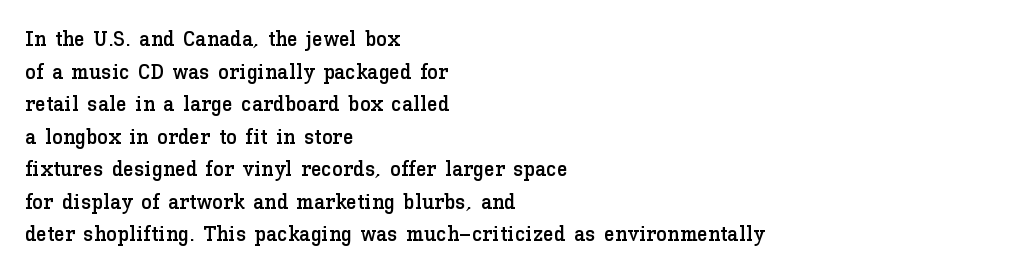
The image shows 22 px text type, upright; set left-aligned, normal line spacing (1.48x), normal letter spacing, not underlined.
